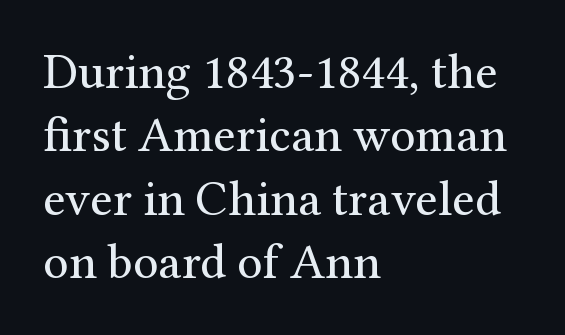
The image shows 50 px regular-weight serif type, upright; set left-aligned, normal line spacing (1.27x), normal letter spacing, not underlined; medium stroke contrast and a medium x-height.
